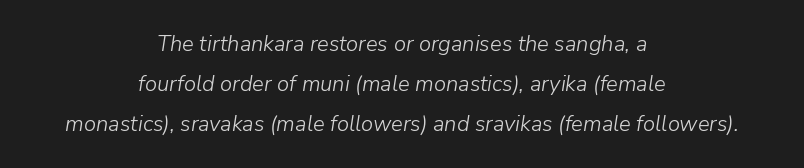
{"italic": "yes", "lean": "right", "slant_degrees": 9, "bold": "no", "underline": "no", "align": "center", "line_spacing_ratio": 1.82, "letter_spacing": "normal", "letter_spacing_em": 0.0, "glyph_px": 22}
